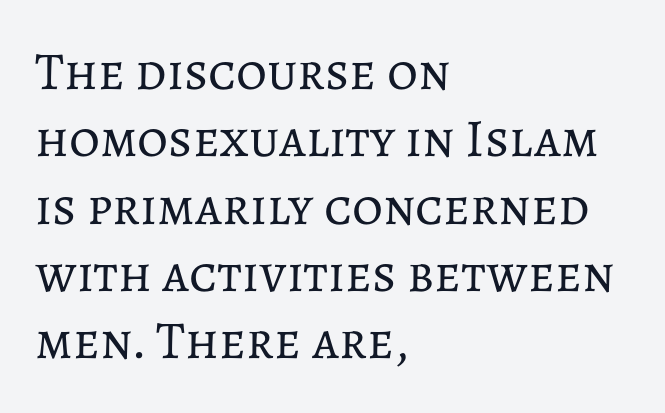
The image shows 53 px regular-weight type, upright; set left-aligned, normal line spacing (1.27x), normal letter spacing, not underlined; low stroke contrast and a medium x-height.
